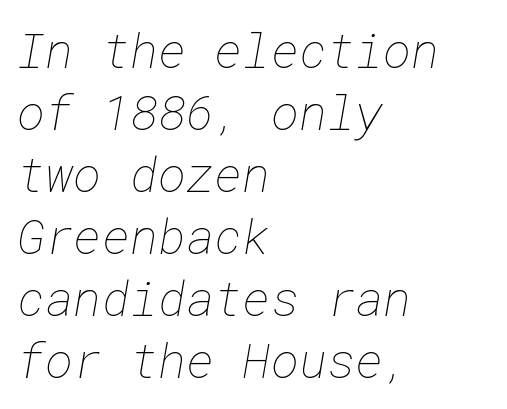
The image shows 48 px thin type; set left-aligned, normal line spacing (1.29x), normal letter spacing, not underlined; low stroke contrast and a medium x-height.
